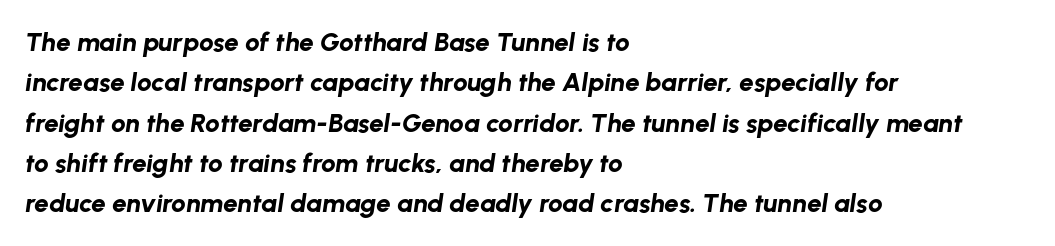
{"italic": "yes", "lean": "right", "slant_degrees": 8, "bold": "yes", "underline": "no", "align": "left", "line_spacing": "normal", "line_spacing_ratio": 1.55, "letter_spacing": "normal", "letter_spacing_em": 0.0, "glyph_px": 26}
